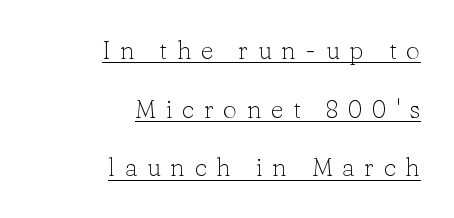
Q: Is the text bold? A: No.
Q: Is the text italic (slanted)? A: No, it is upright.
Q: Is the text underlined? A: Yes.
Q: How is the paragraph aligned? A: Right-aligned.
Q: Is the spacing between letters normal or unusually wide? A: Unusually wide.
Q: Is the spacing between lines tight, normal or loose? A: Loose.
